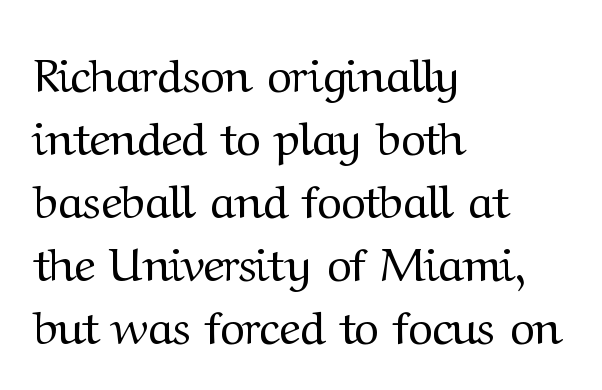
Q: Is the text bold? A: No.
Q: Is the text italic (slanted)? A: No, it is upright.
Q: Is the typeface a serif or a sans-serif typeface? A: Serif.
Q: Is the text underlined? A: No.
Q: How is the paragraph aligned? A: Left-aligned.
Q: Is the spacing between letters normal or unusually wide? A: Normal.
Q: Is the spacing between lines tight, normal or loose? A: Normal.
Q: Width (condensed, normal, or wide)? A: Normal.
Q: Stroke contrast? A: Medium.
Q: x-height? A: Medium.
Q: Monospaced? A: No.
